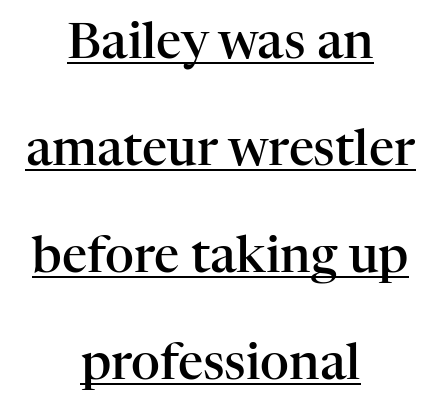
Q: Is the text bold? A: Semi-bold.
Q: Is the text italic (slanted)? A: No, it is upright.
Q: Is the typeface a serif or a sans-serif typeface? A: Serif.
Q: Is the text underlined? A: Yes.
Q: How is the paragraph aligned? A: Centered.
Q: Is the spacing between letters normal or unusually wide? A: Normal.
Q: Is the spacing between lines tight, normal or loose? A: Loose.
Q: Width (condensed, normal, or wide)? A: Normal.
Q: Stroke contrast? A: High.
Q: x-height? A: Medium.
Q: Monospaced? A: No.
